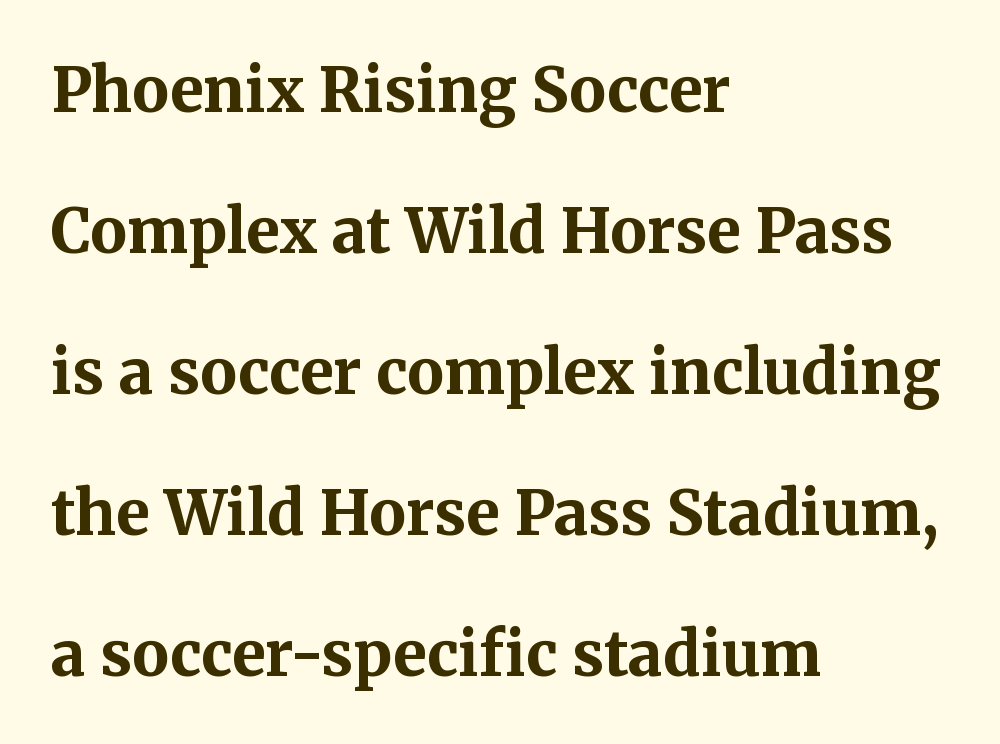
The sample has been set heavy, in full bold. The compositor pushed each line to the left boundary. Proportional: the letters do not fall into vertical columns. Check under the words: just untouched page. Whoever set this chose breathing room over compactness in the vertical rhythm.
